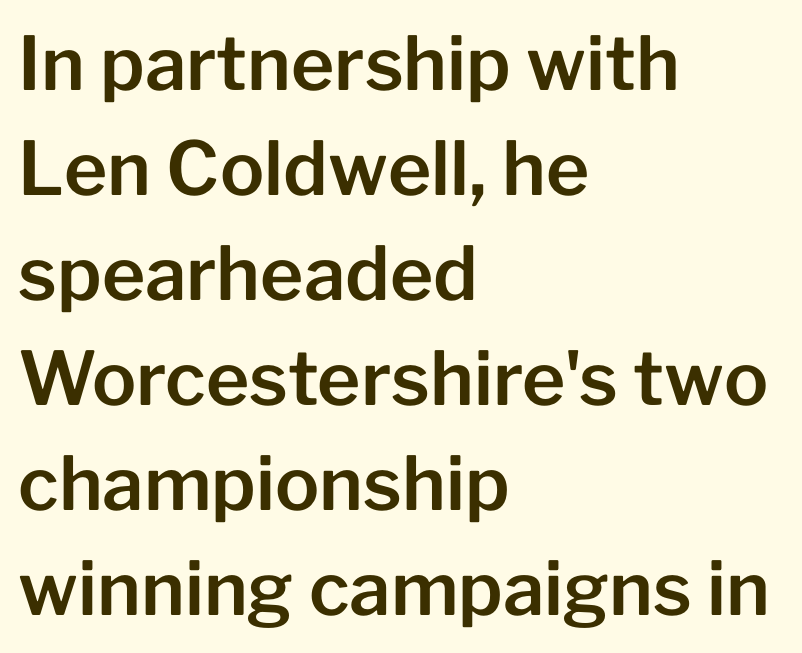
{"serif": "no", "italic": "no", "width": "normal", "stroke_contrast": "low", "x_height": "medium", "monospaced": "no", "underline": "no", "align": "left", "line_spacing": "normal", "line_spacing_ratio": 1.42, "letter_spacing": "normal", "letter_spacing_em": 0.0, "glyph_px": 74}
